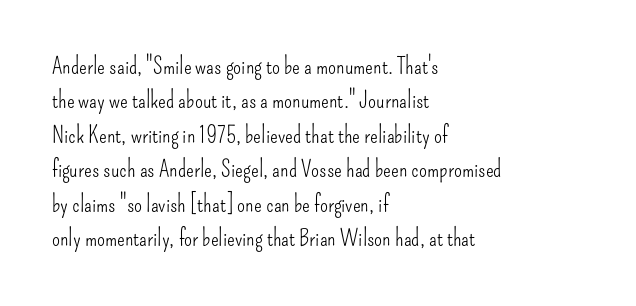
{"italic": "no", "bold": "no", "underline": "no", "align": "left", "line_spacing": "normal", "line_spacing_ratio": 1.5, "letter_spacing": "normal", "letter_spacing_em": 0.0, "glyph_px": 23}
